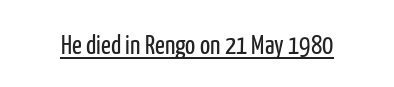
Q: Is the text bold? A: No.
Q: Is the text italic (slanted)? A: No, it is upright.
Q: Is the text underlined? A: Yes.
Q: Is the spacing between letters normal or unusually wide? A: Normal.
